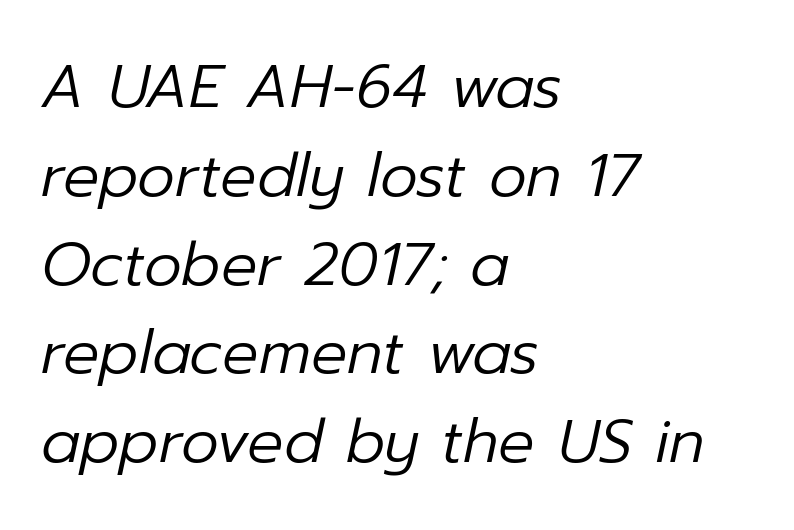
Q: Is the text bold? A: No.
Q: Is the text italic (slanted)? A: Yes, it leans right by about 12 degrees.
Q: Is the text underlined? A: No.
Q: How is the paragraph aligned? A: Left-aligned.
Q: Is the spacing between letters normal or unusually wide? A: Normal.
Q: Is the spacing between lines tight, normal or loose? A: Normal.
Q: Width (condensed, normal, or wide)? A: Normal.
Q: Stroke contrast? A: Low.
Q: x-height? A: Medium.
Q: Monospaced? A: No.
